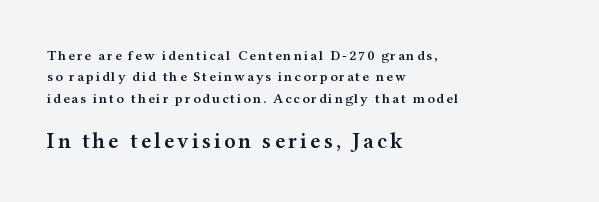
The image shows 22 px text type, upright; set left-aligned, normal line spacing (1.52x), not underlined; the second (bottom) block is 1.57x larger.
